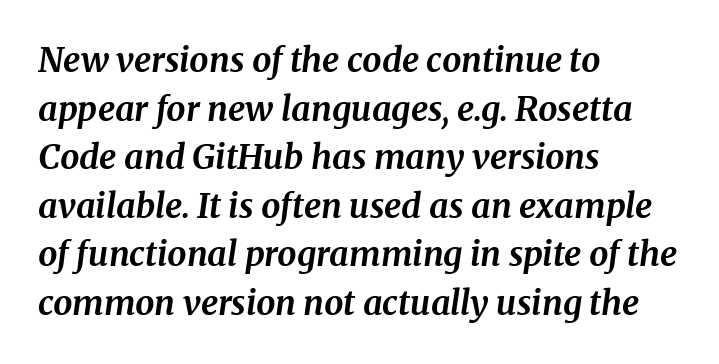
The image shows 34 px bold serif type, italic (leaning right); set left-aligned, normal line spacing (1.43x), normal letter spacing, not underlined; medium stroke contrast and a medium x-height.
